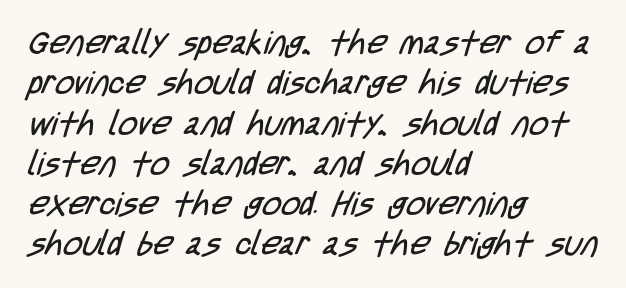
Q: Is the text bold? A: No.
Q: Is the typeface a serif or a sans-serif typeface? A: Sans-serif.
Q: Is the text underlined? A: No.
Q: How is the paragraph aligned? A: Left-aligned.
Q: Is the spacing between letters normal or unusually wide? A: Normal.
Q: Width (condensed, normal, or wide)? A: Condensed.
Q: Stroke contrast? A: Low.
Q: x-height? A: Large.
Q: Monospaced? A: No.
